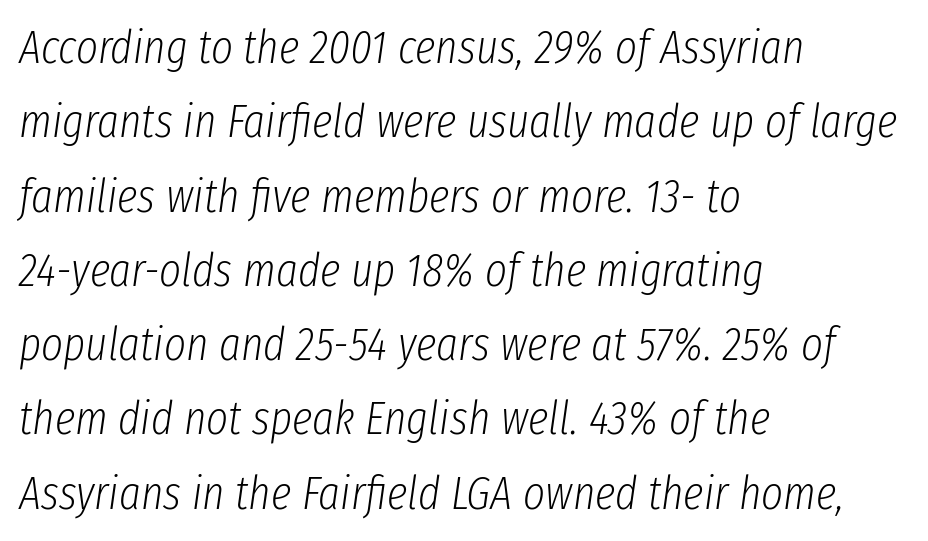
The image shows 47 px light, condensed type, italic (leaning right); set left-aligned, normal line spacing (1.58x), normal letter spacing, not underlined; low stroke contrast and a medium x-height.
